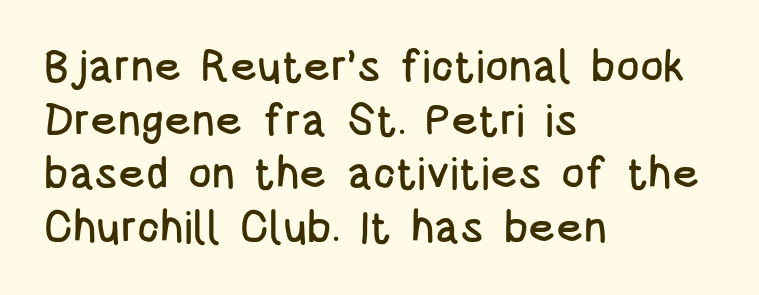
Q: Is the text italic (slanted)? A: No, it is upright.
Q: Is the typeface a serif or a sans-serif typeface? A: Sans-serif.
Q: Is the text underlined? A: No.
Q: How is the paragraph aligned? A: Left-aligned.
Q: Is the spacing between letters normal or unusually wide? A: Normal.
Q: Width (condensed, normal, or wide)? A: Condensed.
Q: Stroke contrast? A: Low.
Q: x-height? A: Large.
Q: Monospaced? A: No.
